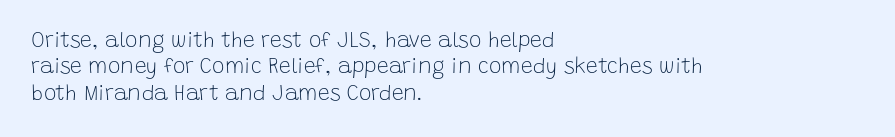
The rendering uses a moderate line-height, typical for paragraphs. Only glyphs here, with clear space below each row. The passage is arranged the way most books set body copy — flush left. Spacing between characters is what you'd get straight out of the box.
